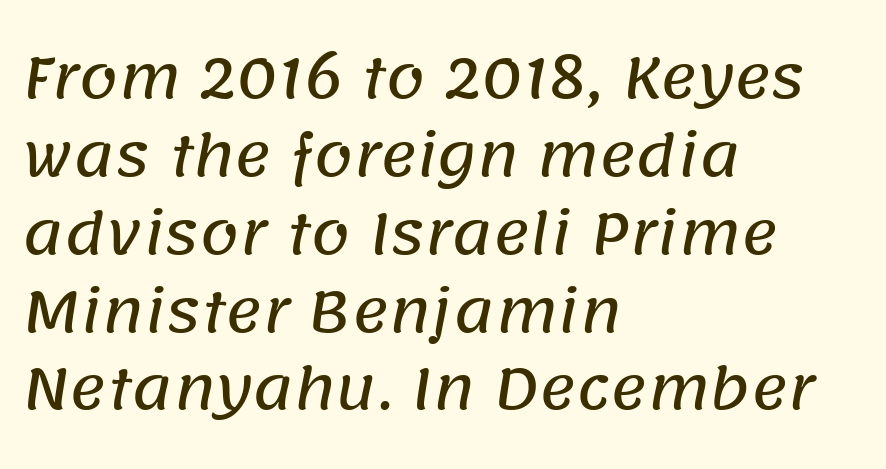
{"serif": "no", "width": "normal", "stroke_contrast": "low", "x_height": "large", "monospaced": "no", "underline": "no", "align": "left", "line_spacing": "normal", "line_spacing_ratio": 1.39, "letter_spacing": "normal", "letter_spacing_em": 0.0, "glyph_px": 56}
